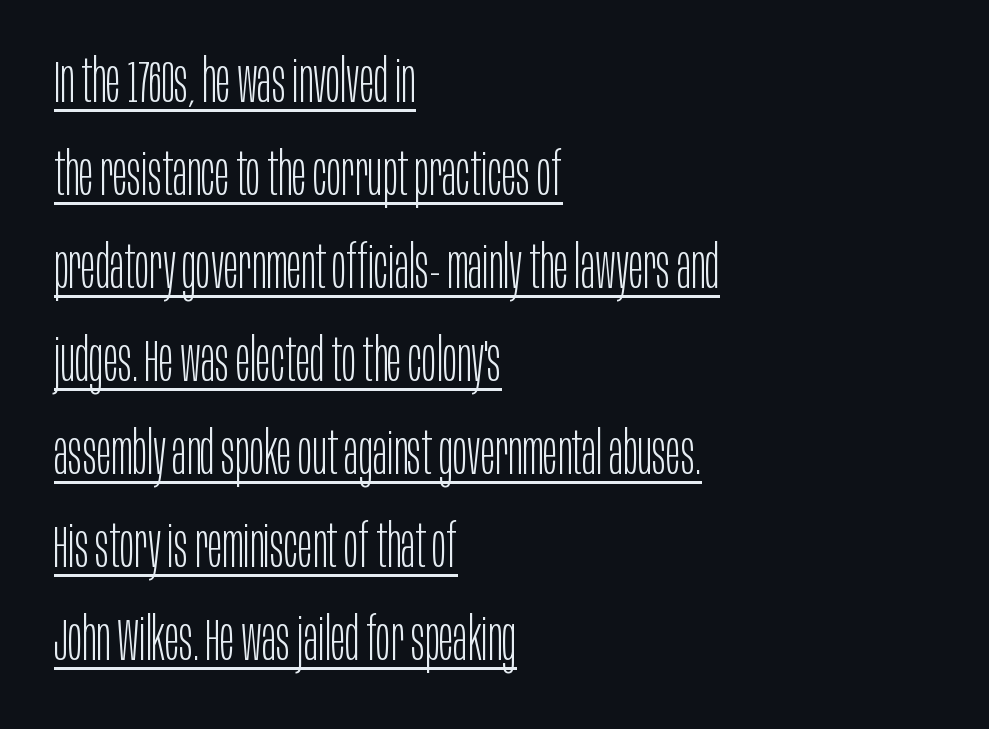
The image shows 60 px light, condensed sans-serif type, upright; set left-aligned, normal line spacing (1.55x), normal letter spacing, underlined; low stroke contrast and a large x-height.
